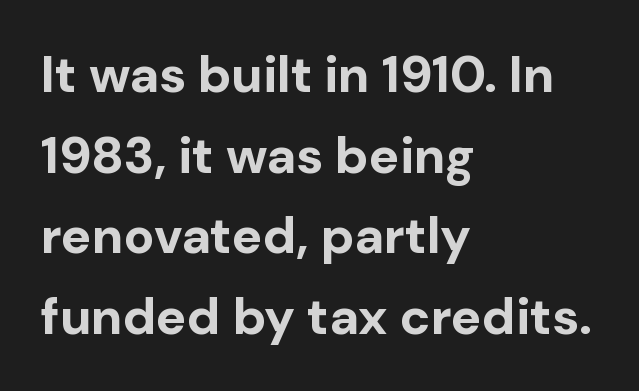
The image shows 51 px bold sans-serif type, upright; set left-aligned, normal line spacing (1.58x), normal letter spacing, not underlined; low stroke contrast and a medium x-height.
